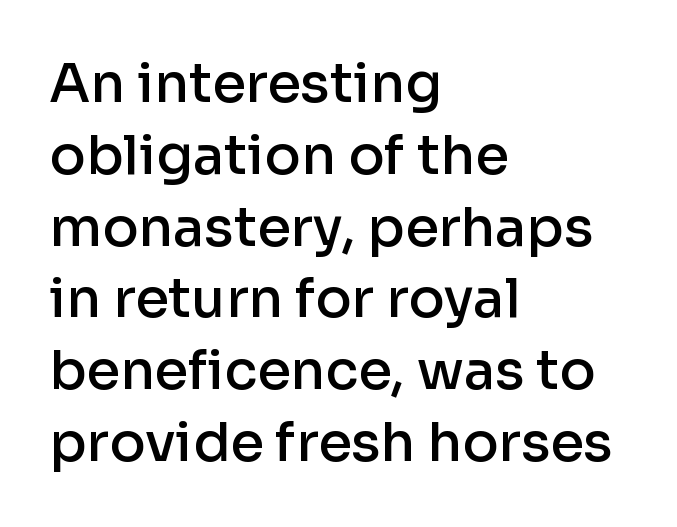
The rendering shows plain stroke endings on the letterforms — a sans-serif design. Normally led — the rows are evenly, conventionally spaced. The typography opts for an upright posture over an oblique one. Tracking value appears to be zero — textbook default spacing. As a designer I'd log this as weight 600, semibold.
